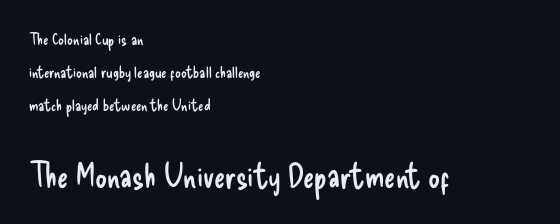
{"serif": "no", "italic": "no", "bold": "no", "weight": "regular", "width": "condensed", "stroke_contrast": "low", "x_height": "small", "monospaced": "no", "underline": "no", "align": "left", "line_spacing": "loose", "line_spacing_ratio": 2.07, "letter_spacing": "normal", "letter_spacing_em": 0.0, "larger_block": "second", "size_ratio": 2.06, "glyph_px": 33}
